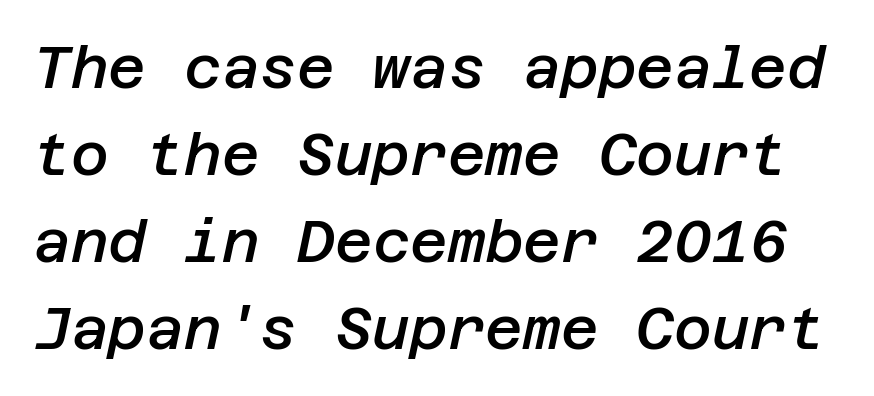
Q: Is the text bold? A: Semi-bold.
Q: Is the text italic (slanted)? A: Yes, it leans right by about 12 degrees.
Q: Is the text underlined? A: No.
Q: Is the spacing between letters normal or unusually wide? A: Normal.
Q: Is the spacing between lines tight, normal or loose? A: Normal.
Q: Width (condensed, normal, or wide)? A: Normal.
Q: Stroke contrast? A: Low.
Q: x-height? A: Large.
